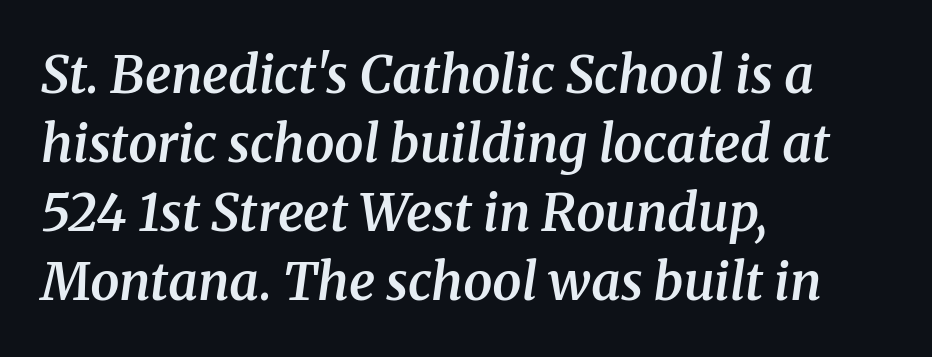
Heft: intermediate — a semibold. This sample has the flowing, uneven cadence of proportional lettering. The face used here is rendered with its standard letterfit. Small tapered or slab feet sit at the stroke ends, so this counts as serif. The words here are not underlined.
